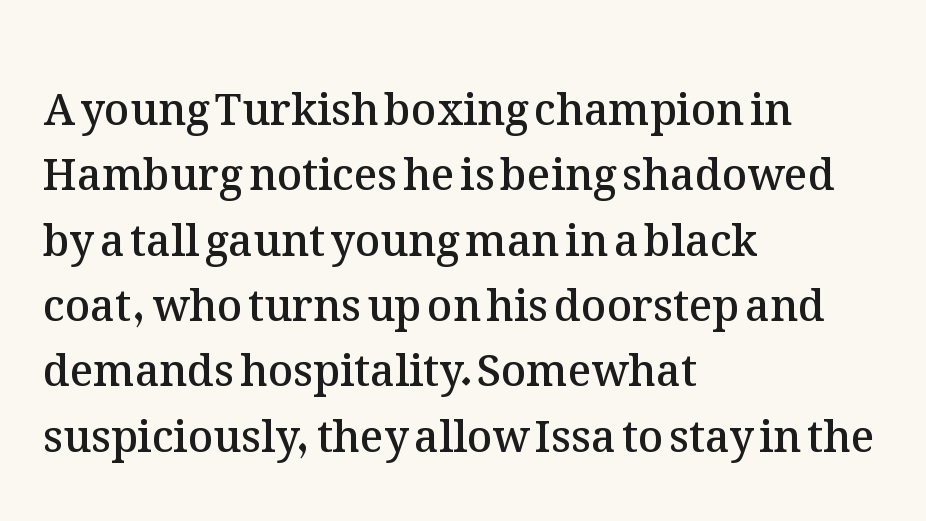
The image shows 43 px semibold type, upright; set left-aligned, normal line spacing (1.52x), normal letter spacing, not underlined; medium stroke contrast and a medium x-height.
